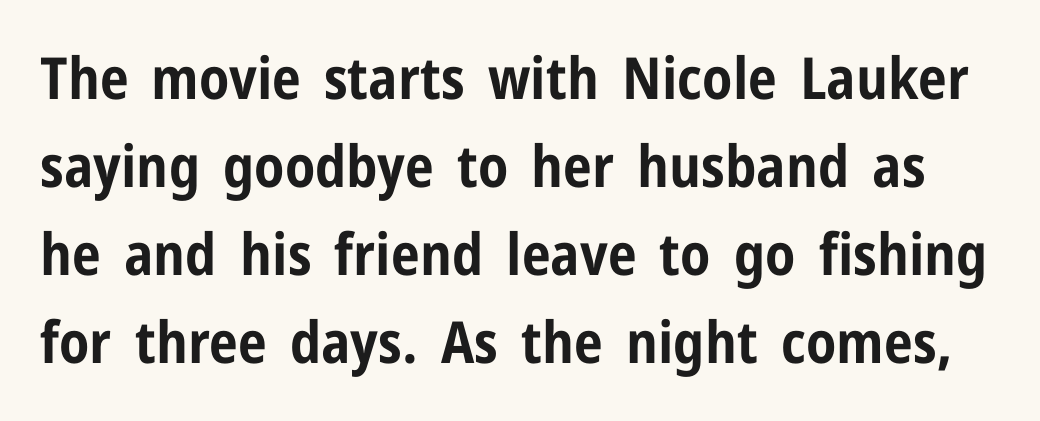
The image shows 58 px bold, condensed sans-serif type, upright; set normal line spacing (1.52x), normal letter spacing, not underlined; low stroke contrast and a medium x-height.
